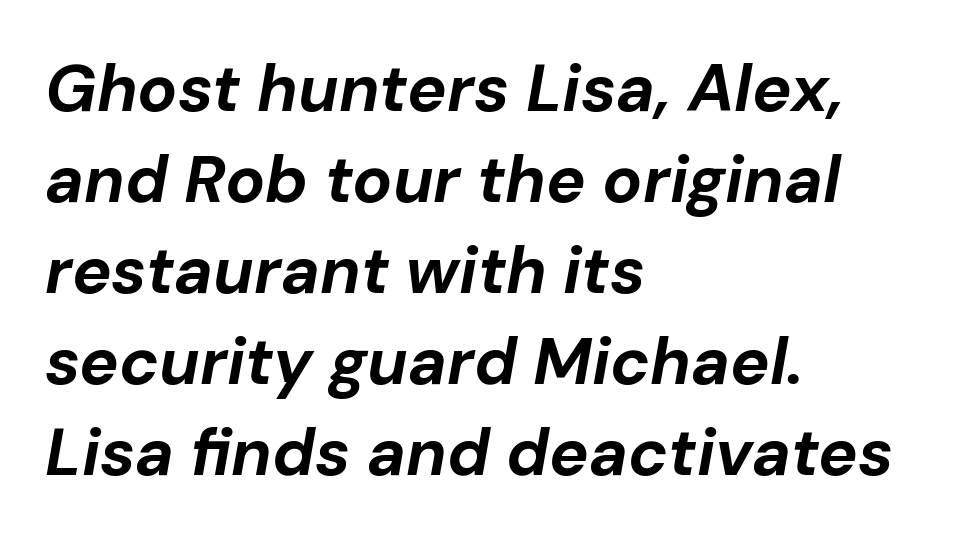
{"italic": "yes", "lean": "right", "slant_degrees": 10, "bold": "yes", "weight": "bold", "width": "normal", "stroke_contrast": "low", "x_height": "medium", "monospaced": "no", "underline": "no", "align": "left", "line_spacing": "normal", "line_spacing_ratio": 1.38, "letter_spacing": "normal", "letter_spacing_em": 0.0, "glyph_px": 66}
